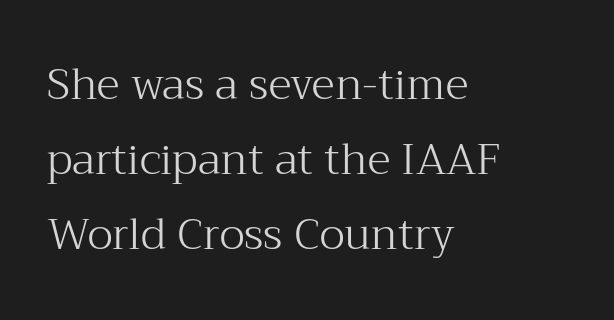
You could not count columns in this text — the font is proportionally spaced. Posture: vertical. Classification — serif. Tracking value appears to be zero — textbook default spacing. The paragraph shown leans on its left margin.
